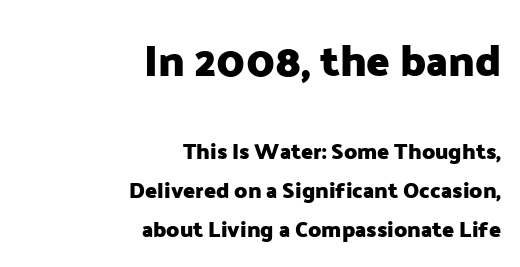
The image shows 43 px heavy sans-serif type, upright; set right-aligned, line spacing 1.76x, normal letter spacing, not underlined; the first (top) block is 1.95x larger; low stroke contrast and a medium x-height.
